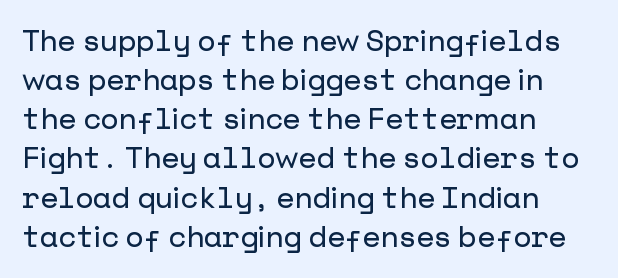
The image shows 29 px sans-serif type, upright; set left-aligned, normal line spacing (1.35x), normal letter spacing, not underlined; low stroke contrast and a medium x-height.
